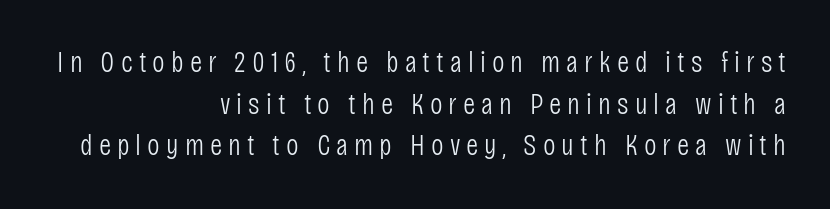
Upright lettering throughout. A student would call this right alignment; a typographer would say flush right, rag left. Note the varied advance widths — an 'i' is clearly narrower than an 'm'. Descenders hang freely into open space.
